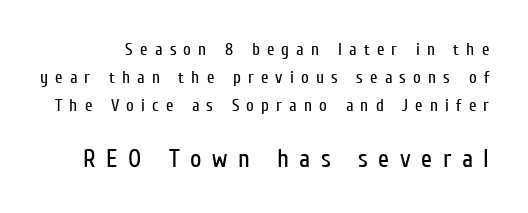
{"italic": "no", "bold": "no", "underline": "no", "line_spacing": "normal", "line_spacing_ratio": 1.66, "letter_spacing": "wide", "letter_spacing_em": 0.42, "larger_block": "second", "size_ratio": 1.47, "glyph_px": 25}
